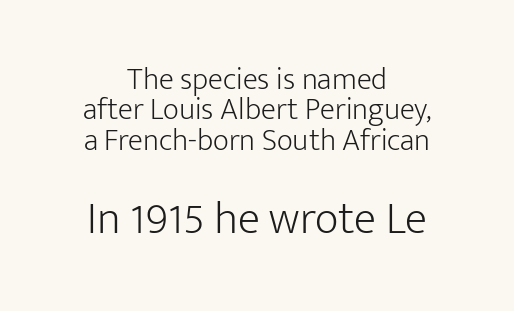
The image shows 46 px light sans-serif type, upright; set centered, tight line spacing (0.98x), normal letter spacing, not underlined; the second (bottom) block is 1.48x larger; low stroke contrast and a medium x-height.
